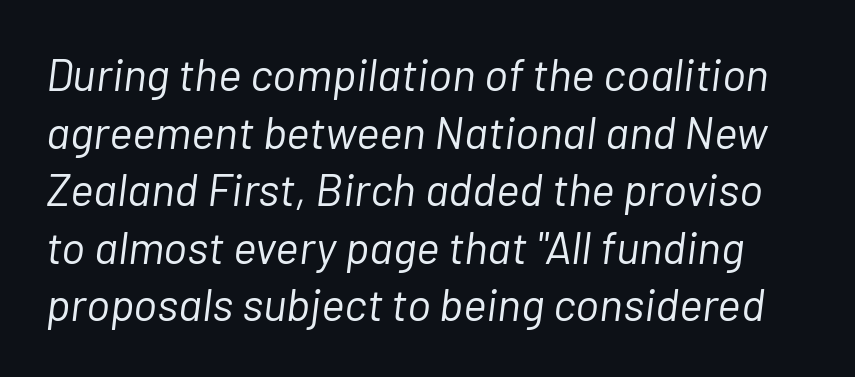
The image shows 45 px light type, italic (leaning right); set normal line spacing (1.28x), normal letter spacing, not underlined; low stroke contrast and a medium x-height.
